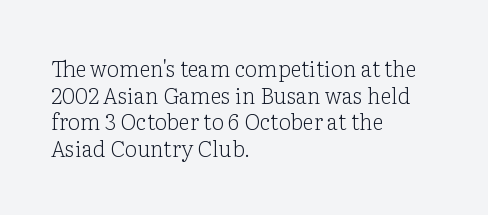
Q: Is the text bold? A: No.
Q: Is the text italic (slanted)? A: No, it is upright.
Q: Is the text underlined? A: No.
Q: How is the paragraph aligned? A: Left-aligned.
Q: Is the spacing between letters normal or unusually wide? A: Normal.
